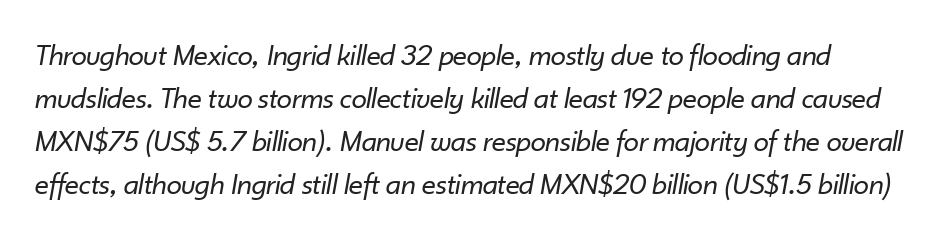
Italic? Definitely — the glyphs are oblique. Decoration check: the copy has no underline. There is no visible air inserted between adjacent glyphs. This sample has the flowing, uneven cadence of proportional lettering.
